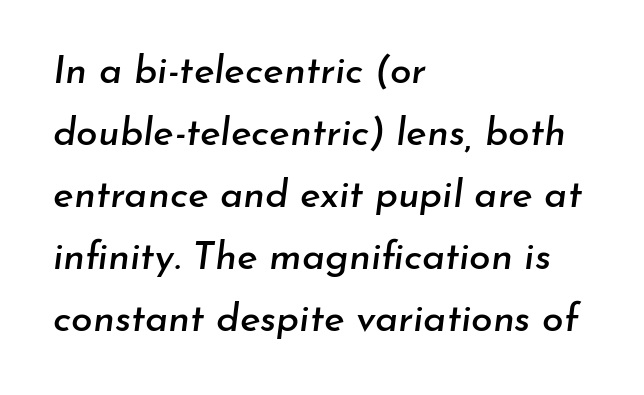
Does the copy run flush right? No — it runs flush left. The block of text has a typical density, with ordinary space between rows. Descenders hang freely into open space. Tracking value appears to be zero — textbook default spacing.
